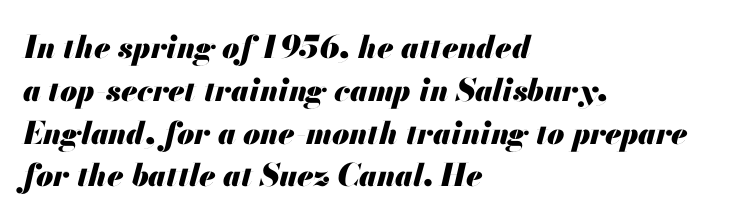
Q: Is the text bold? A: Yes.
Q: Is the text italic (slanted)? A: Yes, it leans right by about 13 degrees.
Q: Is the text underlined? A: No.
Q: How is the paragraph aligned? A: Left-aligned.
Q: Is the spacing between letters normal or unusually wide? A: Normal.
Q: Is the spacing between lines tight, normal or loose? A: Normal.
Q: Width (condensed, normal, or wide)? A: Normal.
Q: Stroke contrast? A: Medium.
Q: x-height? A: Small.
Q: Monospaced? A: No.
